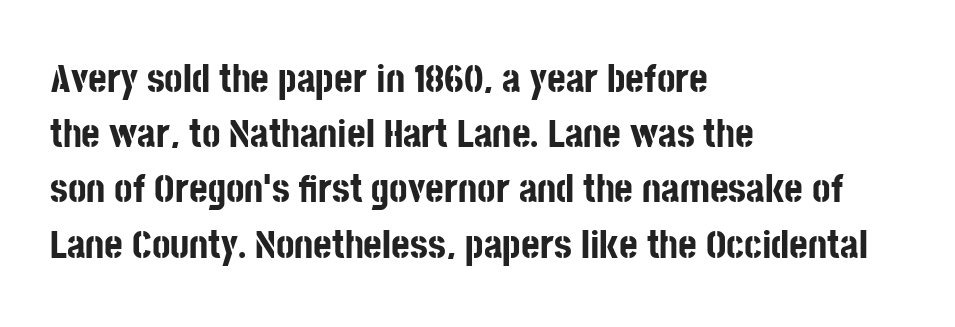
Q: Is the text bold? A: Yes.
Q: Is the text italic (slanted)? A: No, it is upright.
Q: Is the typeface a serif or a sans-serif typeface? A: Sans-serif.
Q: Is the text underlined? A: No.
Q: How is the paragraph aligned? A: Left-aligned.
Q: Is the spacing between letters normal or unusually wide? A: Normal.
Q: Is the spacing between lines tight, normal or loose? A: Normal.
Q: Width (condensed, normal, or wide)? A: Condensed.
Q: Stroke contrast? A: Low.
Q: x-height? A: Large.
Q: Monospaced? A: No.
